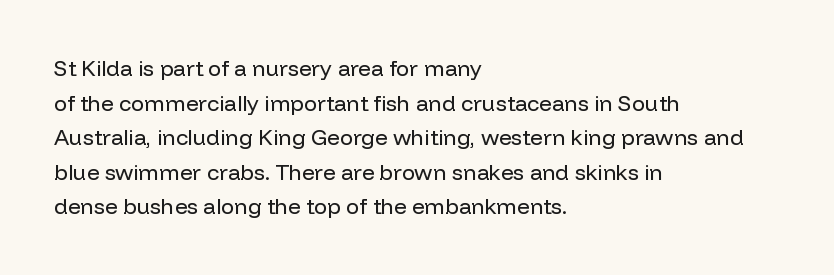
Q: Is the text bold? A: No.
Q: Is the text italic (slanted)? A: No, it is upright.
Q: Is the text underlined? A: No.
Q: How is the paragraph aligned? A: Left-aligned.
Q: Is the spacing between letters normal or unusually wide? A: Normal.
Q: Is the spacing between lines tight, normal or loose? A: Normal.
